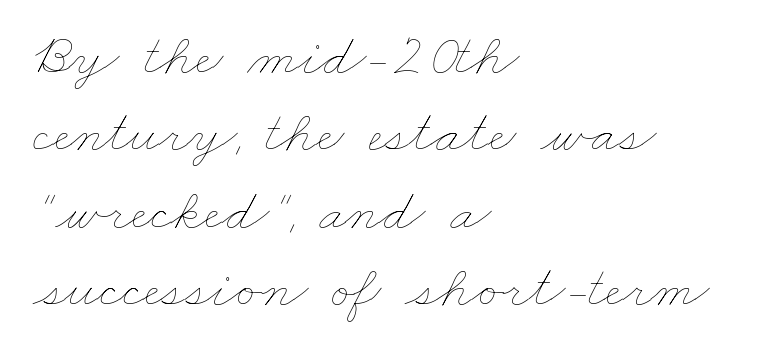
The image shows 60 px thin, wide type; set left-aligned, normal line spacing (1.29x), normal letter spacing, not underlined; low stroke contrast and a small x-height.
